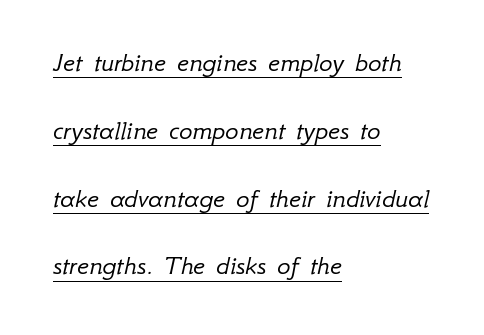
The letterforms sit at book weight or below. The rendering uses natural spacing where letterforms have individual widths. This rendering leaves character spacing at its baseline value. Tall strokes in this sample are angled rather than plumb.
